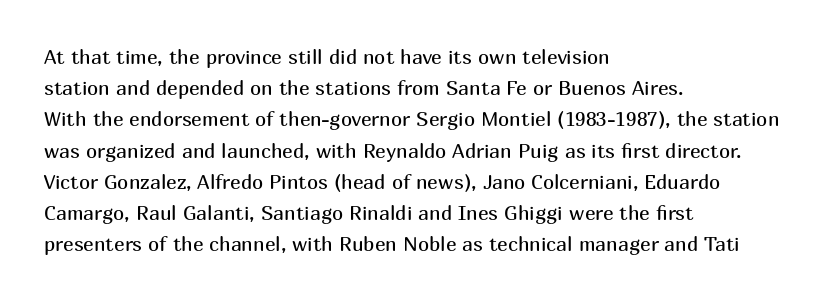
Between one letter and the next there's only the usual sliver of space. Letters rest on an invisible, unmarked baseline. Does the copy run flush right? No — it runs flush left. Nothing heavy about these letters — not bold at all.
